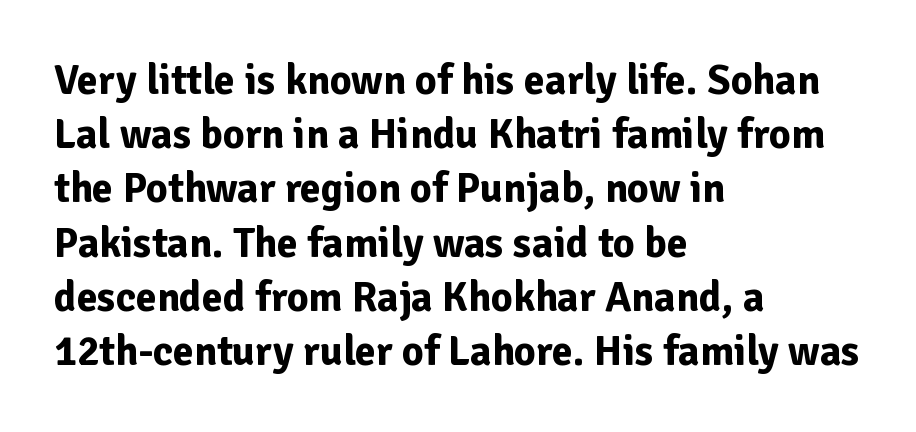
The image shows 42 px bold sans-serif type, upright; set left-aligned, normal line spacing (1.29x), normal letter spacing, not underlined; low stroke contrast and a medium x-height.
